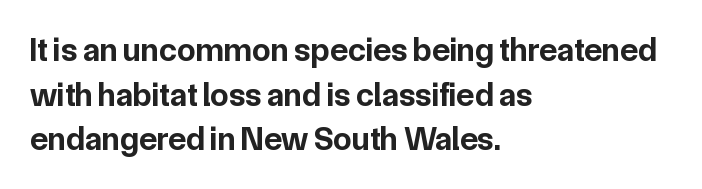
Q: Is the text bold? A: Yes.
Q: Is the text italic (slanted)? A: No, it is upright.
Q: Is the typeface a serif or a sans-serif typeface? A: Sans-serif.
Q: Is the text underlined? A: No.
Q: How is the paragraph aligned? A: Left-aligned.
Q: Is the spacing between letters normal or unusually wide? A: Normal.
Q: Is the spacing between lines tight, normal or loose? A: Normal.
Q: Width (condensed, normal, or wide)? A: Normal.
Q: Stroke contrast? A: Low.
Q: x-height? A: Medium.
Q: Monospaced? A: No.
